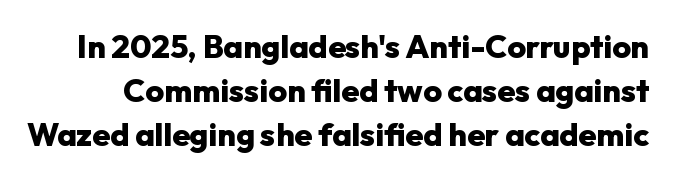
Q: Is the text bold? A: Yes.
Q: Is the text italic (slanted)? A: No, it is upright.
Q: Is the typeface a serif or a sans-serif typeface? A: Sans-serif.
Q: Is the text underlined? A: No.
Q: Is the spacing between letters normal or unusually wide? A: Normal.
Q: Is the spacing between lines tight, normal or loose? A: Normal.
Q: Width (condensed, normal, or wide)? A: Normal.
Q: Stroke contrast? A: Low.
Q: x-height? A: Medium.
Q: Monospaced? A: No.
